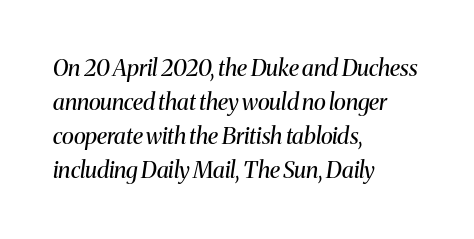
Q: Is the text bold? A: No.
Q: Is the text italic (slanted)? A: Yes, it leans right by about 8 degrees.
Q: Is the text underlined? A: No.
Q: How is the paragraph aligned? A: Left-aligned.
Q: Is the spacing between letters normal or unusually wide? A: Normal.
Q: Is the spacing between lines tight, normal or loose? A: Normal.
